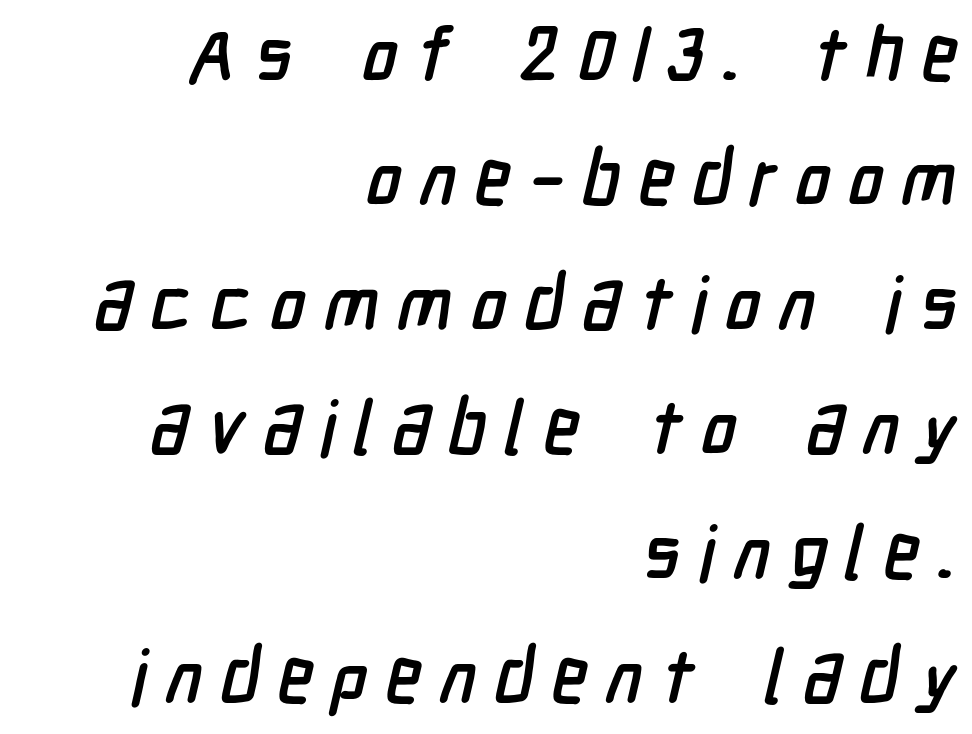
To sum up the face: it is a sans, with no serifs. The compositor pushed each line to the right boundary. The rendering uses natural spacing where letterforms have individual widths. Quick note: interline space is typical. Spacing between characters has been opened up far beyond the box default. Has an underline been added? It has not.
